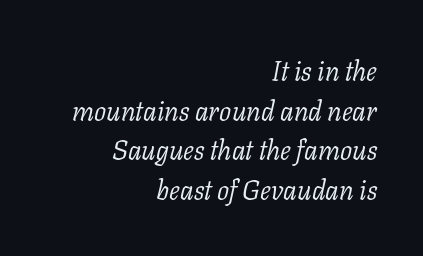
{"italic": "yes", "lean": "right", "slant_degrees": 11, "bold": "no", "underline": "no", "align": "right", "line_spacing": "normal", "line_spacing_ratio": 1.47, "letter_spacing": "normal", "letter_spacing_em": 0.0, "glyph_px": 27}
